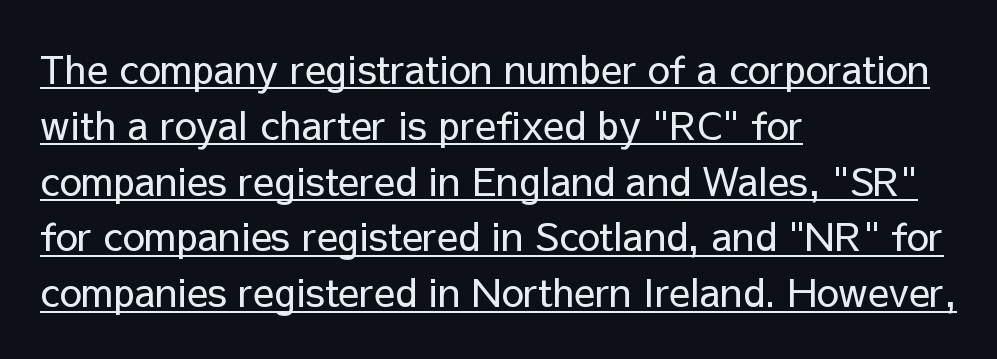
The image shows 39 px regular-weight sans-serif type, upright; set left-aligned, normal line spacing (1.43x), normal letter spacing, underlined; low stroke contrast and a medium x-height.
